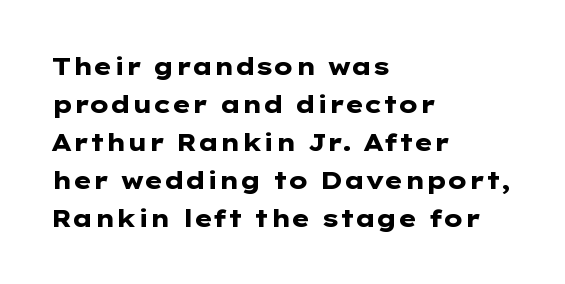
{"italic": "no", "bold": "yes", "underline": "no", "align": "left", "line_spacing": "normal", "line_spacing_ratio": 1.58, "letter_spacing": "normal", "letter_spacing_em": 0.0, "glyph_px": 24}
